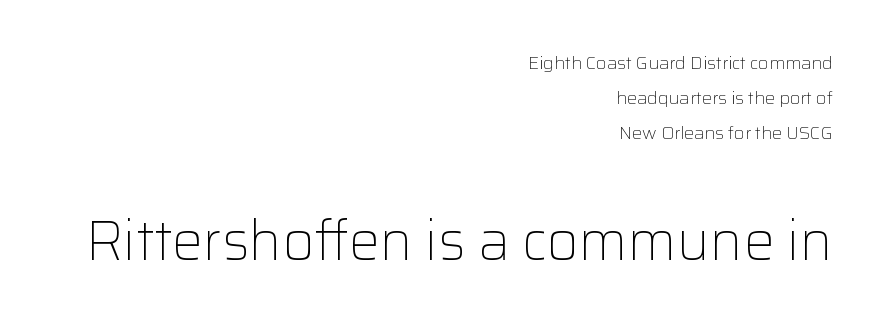
{"serif": "no", "italic": "no", "bold": "no", "weight": "light", "width": "normal", "stroke_contrast": "low", "x_height": "medium", "monospaced": "no", "underline": "no", "align": "right", "line_spacing": "loose", "line_spacing_ratio": 1.94, "letter_spacing": "normal", "letter_spacing_em": 0.0, "larger_block": "second", "size_ratio": 3.06, "glyph_px": 55}
